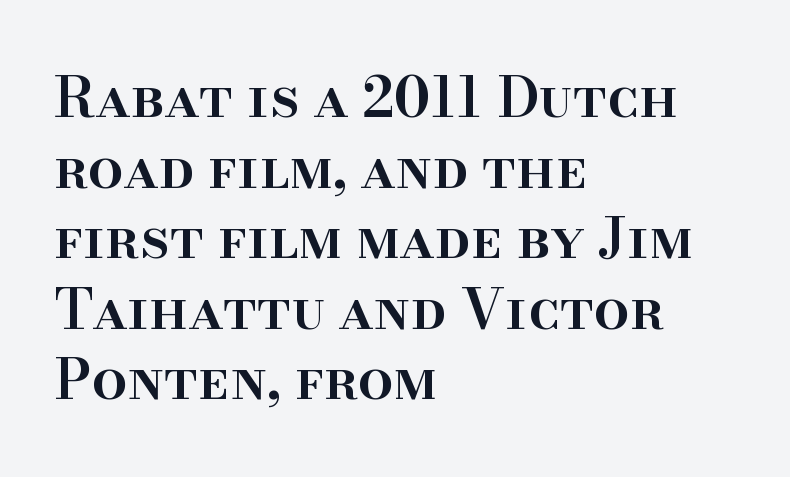
The image shows 56 px semibold serif type, upright; set left-aligned, normal line spacing (1.26x), normal letter spacing, not underlined; high stroke contrast and a small x-height.
